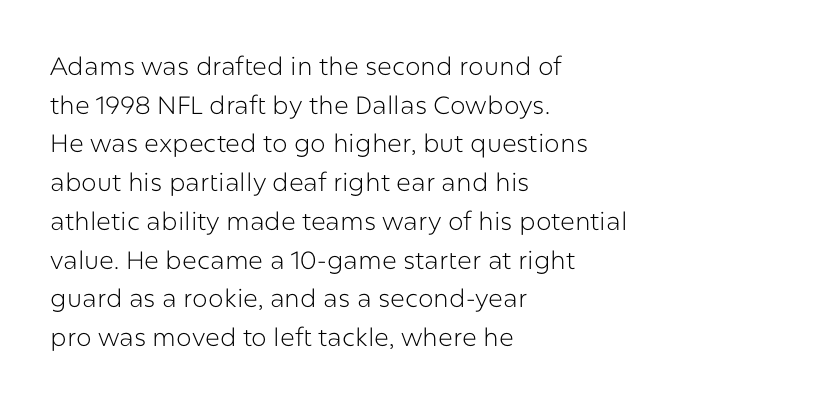
{"italic": "no", "bold": "no", "underline": "no", "align": "left", "line_spacing": "normal", "line_spacing_ratio": 1.55, "letter_spacing": "normal", "letter_spacing_em": 0.0, "glyph_px": 25}
